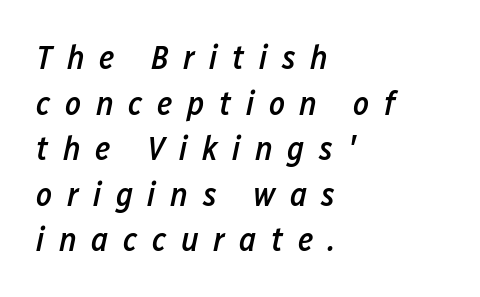
The image shows 34 px semibold, condensed type, italic (leaning right); set left-aligned, normal line spacing (1.34x), unusually wide letter spacing (+0.43 em), not underlined; low stroke contrast and a medium x-height.
